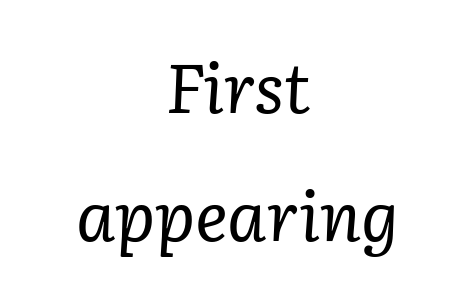
Q: Is the text bold? A: No.
Q: Is the text italic (slanted)? A: Yes, it leans right by about 3 degrees.
Q: Is the typeface a serif or a sans-serif typeface? A: Serif.
Q: Is the text underlined? A: No.
Q: How is the paragraph aligned? A: Centered.
Q: Is the spacing between letters normal or unusually wide? A: Normal.
Q: Width (condensed, normal, or wide)? A: Normal.
Q: Stroke contrast? A: Low.
Q: x-height? A: Medium.
Q: Monospaced? A: No.
